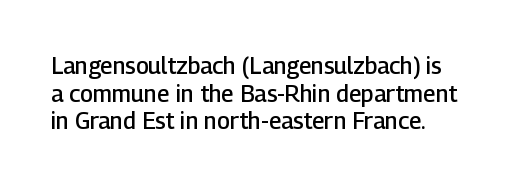
Characters follow at the spacing the type designer built in. Upright lettering throughout. No word sits above an underline. Does the weight exceed regular? Yes, but only to semibold.
